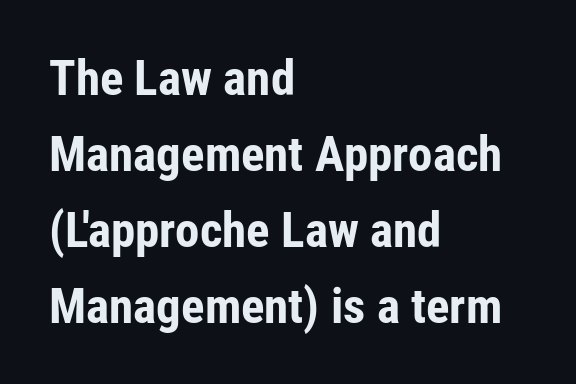
A typesetter would call this zero additional tracking. The designer went with a sans here, leaving each stem footless. Spacing verdict: proportional, widths tailored to each character. Unmarked baselines from the first word to the last. Bold? Absolutely — the strokes are thick and heavy. This is roman type, the default non-slanted kind.
